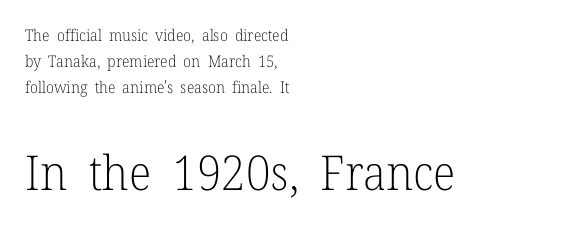
Q: Is the text bold? A: No.
Q: Is the text italic (slanted)? A: No, it is upright.
Q: Is the typeface a serif or a sans-serif typeface? A: Serif.
Q: Is the text underlined? A: No.
Q: How is the paragraph aligned? A: Left-aligned.
Q: Is the spacing between letters normal or unusually wide? A: Normal.
Q: Is the spacing between lines tight, normal or loose? A: Normal.
Q: Which block of text is set in a larger size, the first (top) or the second (bottom)? A: The second (bottom) one.
Q: Width (condensed, normal, or wide)? A: Normal.
Q: Stroke contrast? A: Low.
Q: x-height? A: Medium.
Q: Monospaced? A: No.
